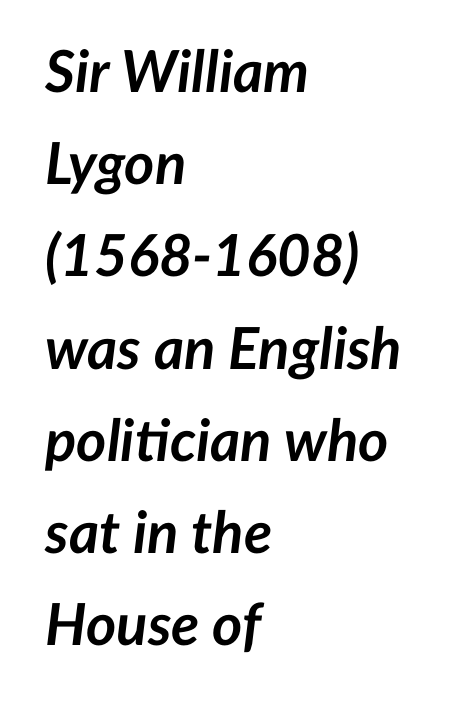
Q: Is the text bold? A: Yes.
Q: Is the text italic (slanted)? A: Yes, it leans right by about 7 degrees.
Q: Is the text underlined? A: No.
Q: How is the paragraph aligned? A: Left-aligned.
Q: Is the spacing between letters normal or unusually wide? A: Normal.
Q: Is the spacing between lines tight, normal or loose? A: Normal.
Q: Width (condensed, normal, or wide)? A: Normal.
Q: Stroke contrast? A: Low.
Q: x-height? A: Medium.
Q: Monospaced? A: No.
